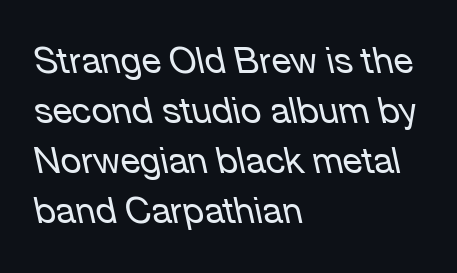
{"italic": "yes", "lean": "left", "slant_degrees": 12, "bold": "no", "weight": "regular", "width": "normal", "stroke_contrast": "low", "x_height": "medium", "monospaced": "no", "underline": "no", "align": "left", "line_spacing": "normal", "line_spacing_ratio": 1.39, "letter_spacing": "normal", "letter_spacing_em": 0.0, "glyph_px": 36}
